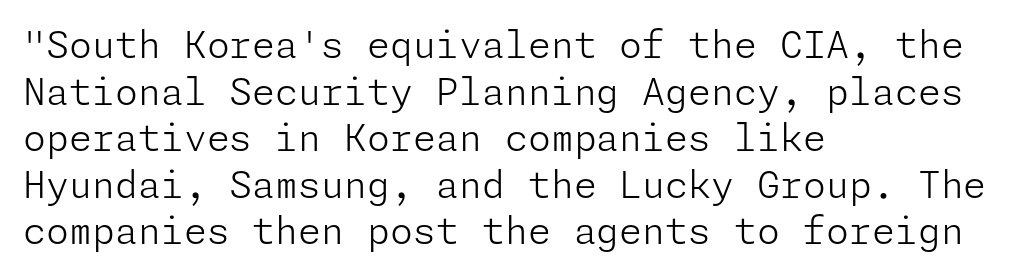
The image shows 37 px light sans-serif type, upright; set left-aligned, normal line spacing (1.26x), normal letter spacing, not underlined; low stroke contrast and a medium x-height.
